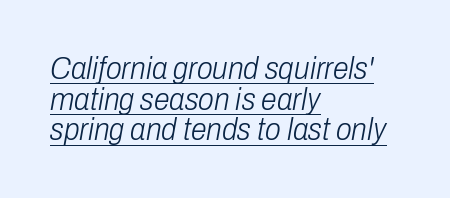
The image shows 32 px light, condensed type, italic (leaning right); set left-aligned, tight line spacing (0.96x), normal letter spacing, underlined; low stroke contrast and a medium x-height.
